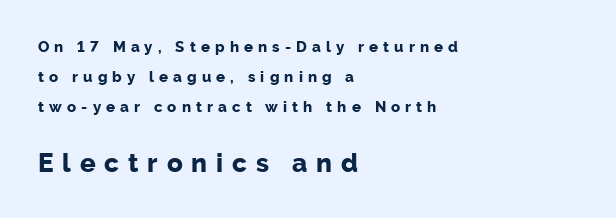
The paragraph shown leans on its left margin. The rendering uses a bold face; every stroke is thick and dark. The letters are spread apart with noticeably loose tracking. The axis of the letterforms is exactly vertical. A clean baseline with only descenders dipping below it.
